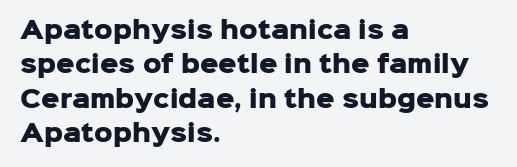
The image shows 23 px bold type, upright; set left-aligned, normal line spacing (1.49x), normal letter spacing, not underlined.
